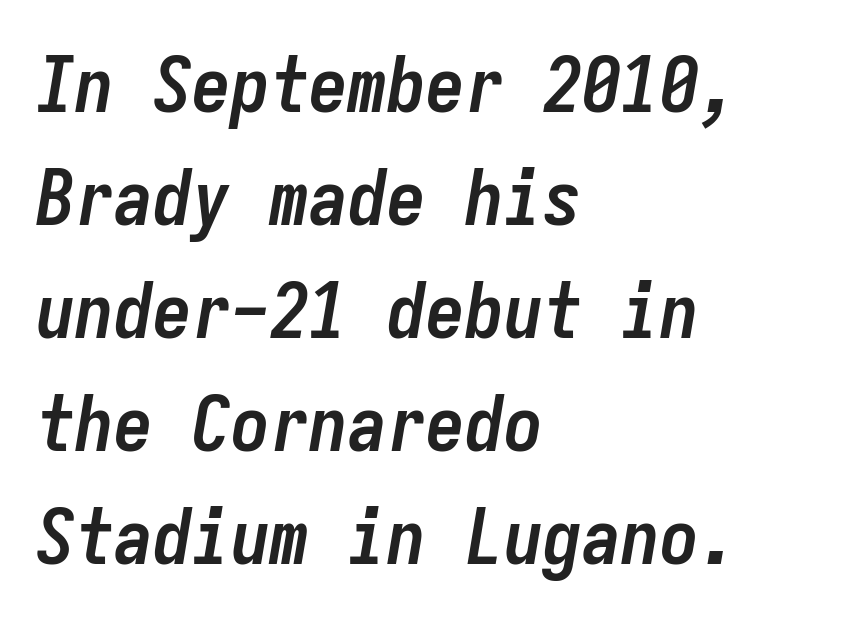
How heavy is the stroke? Heavy — this is a bold. The rendering applies a slant to the glyphs. Is the letter spacing exaggerated? No — it looks like the ordinary default. Horizontal alignment here is leftward, the default for most running prose.
